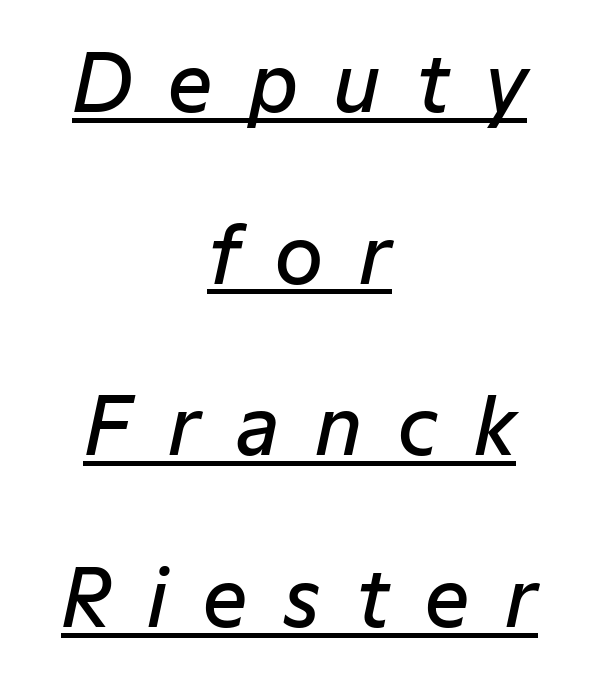
Q: Is the text bold? A: Semi-bold.
Q: Is the text italic (slanted)? A: Yes, it leans right by about 12 degrees.
Q: Is the text underlined? A: Yes.
Q: How is the paragraph aligned? A: Centered.
Q: Is the spacing between letters normal or unusually wide? A: Unusually wide.
Q: Is the spacing between lines tight, normal or loose? A: Loose.
Q: Width (condensed, normal, or wide)? A: Normal.
Q: Stroke contrast? A: Low.
Q: x-height? A: Medium.
Q: Monospaced? A: No.
